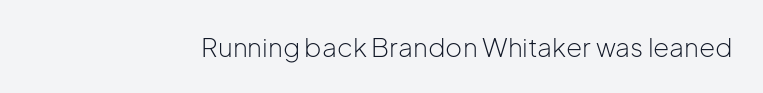
A roman cut, with each character standing at attention. Decoration check: the copy has no underline. The gaps between neighbouring characters are ordinary and unremarkable. Bold? No — there's no thickening of the strokes.
